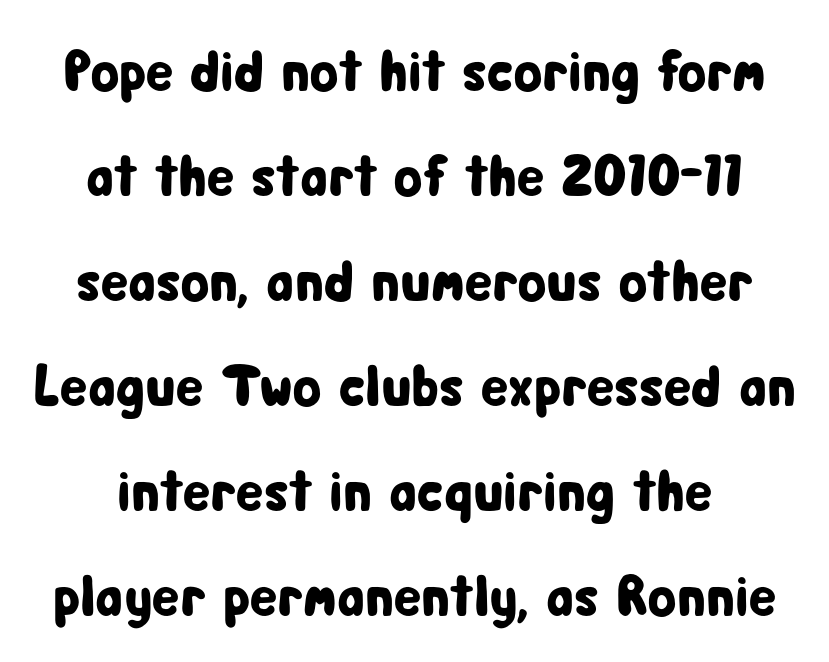
The image shows 58 px condensed sans-serif type, upright; set line spacing 1.81x, normal letter spacing, not underlined; low stroke contrast and a medium x-height.
